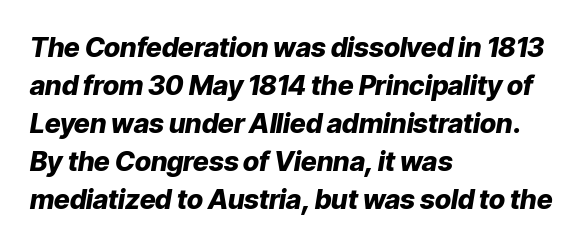
{"italic": "yes", "lean": "right", "slant_degrees": 9, "bold": "yes", "underline": "no", "align": "left", "line_spacing": "normal", "line_spacing_ratio": 1.41, "letter_spacing": "normal", "letter_spacing_em": 0.0, "glyph_px": 27}
